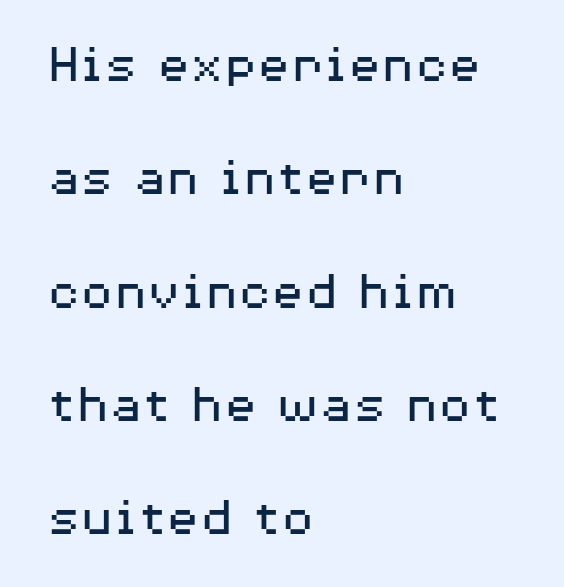
The image shows 55 px regular-weight, wide sans-serif type, upright; set left-aligned, loose line spacing (2.06x), normal letter spacing, not underlined; medium stroke contrast and a medium x-height.
